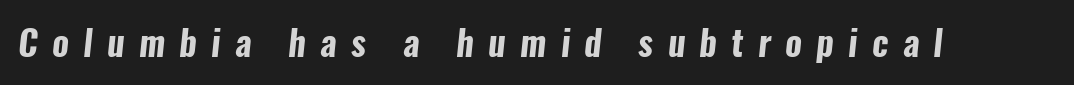
The image shows 35 px bold, condensed sans-serif type; set unusually wide letter spacing (+0.41 em), not underlined; low stroke contrast and a medium x-height.
